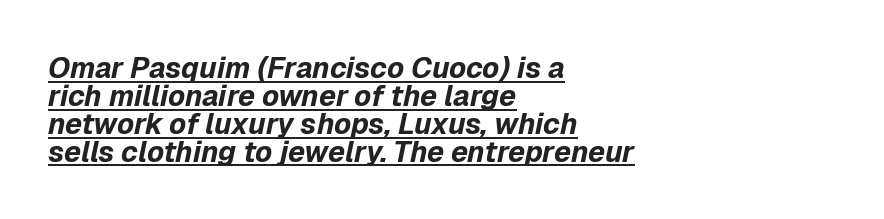
The image shows 29 px bold type, italic (leaning right); set left-aligned, tight line spacing (0.96x), normal letter spacing, underlined; low stroke contrast and a medium x-height.
